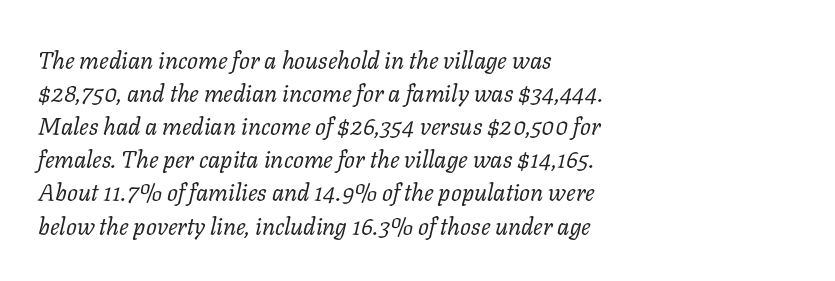
The image shows 24 px text type, italic (leaning right); set left-aligned, normal line spacing (1.38x), normal letter spacing, not underlined.
